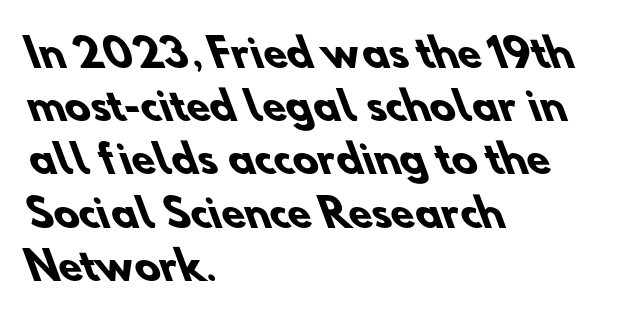
Q: Is the text bold? A: Yes.
Q: Is the typeface a serif or a sans-serif typeface? A: Sans-serif.
Q: Is the text underlined? A: No.
Q: How is the paragraph aligned? A: Left-aligned.
Q: Is the spacing between letters normal or unusually wide? A: Normal.
Q: Is the spacing between lines tight, normal or loose? A: Normal.
Q: Width (condensed, normal, or wide)? A: Normal.
Q: Stroke contrast? A: Low.
Q: x-height? A: Small.
Q: Monospaced? A: No.
